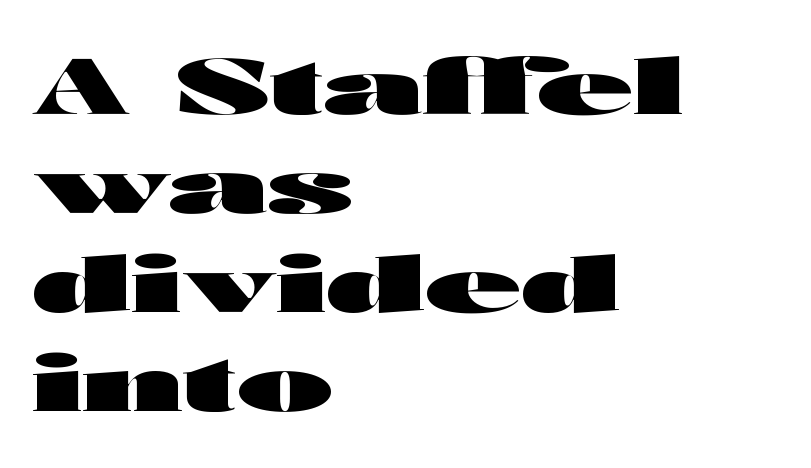
{"serif": "no", "italic": "no", "bold": "yes", "weight": "heavy", "width": "wide", "stroke_contrast": "high", "x_height": "medium", "monospaced": "no", "underline": "no", "align": "left", "line_spacing": "normal", "line_spacing_ratio": 1.27, "letter_spacing": "normal", "letter_spacing_em": 0.0, "glyph_px": 78}
